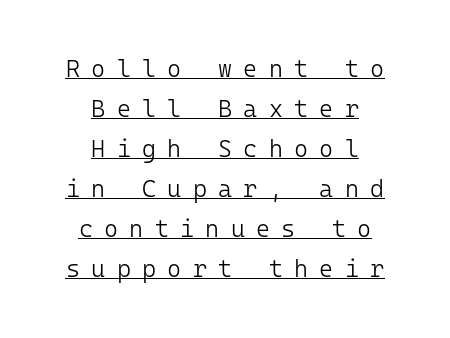
Q: Is the text bold? A: No.
Q: Is the text italic (slanted)? A: No, it is upright.
Q: Is the text underlined? A: Yes.
Q: How is the paragraph aligned? A: Centered.
Q: Is the spacing between letters normal or unusually wide? A: Unusually wide.
Q: Is the spacing between lines tight, normal or loose? A: Normal.
